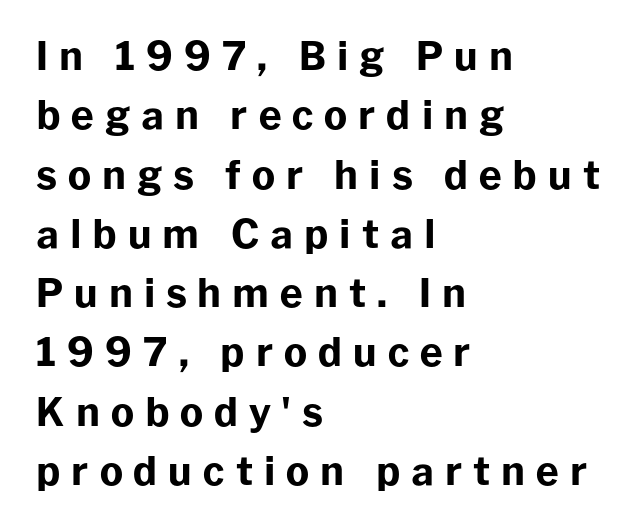
{"serif": "no", "italic": "no", "bold": "yes", "weight": "bold", "width": "normal", "stroke_contrast": "low", "x_height": "medium", "monospaced": "no", "underline": "no", "align": "left", "line_spacing": "normal", "line_spacing_ratio": 1.52, "letter_spacing": "wide", "letter_spacing_em": 0.28, "glyph_px": 39}
